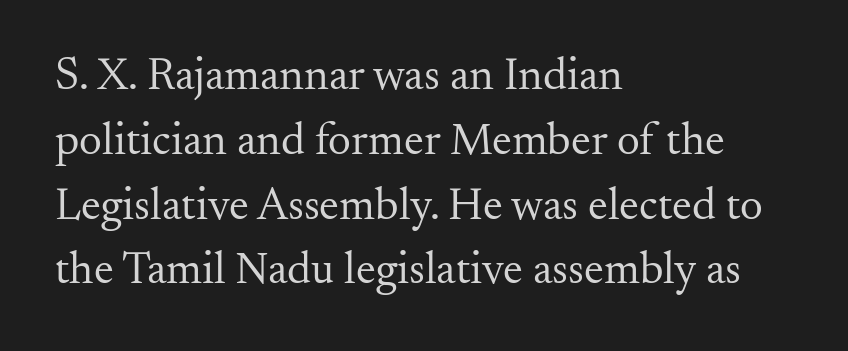
The image shows 45 px regular-weight serif type, upright; set left-aligned, normal line spacing (1.44x), normal letter spacing, not underlined; medium stroke contrast and a small x-height.
